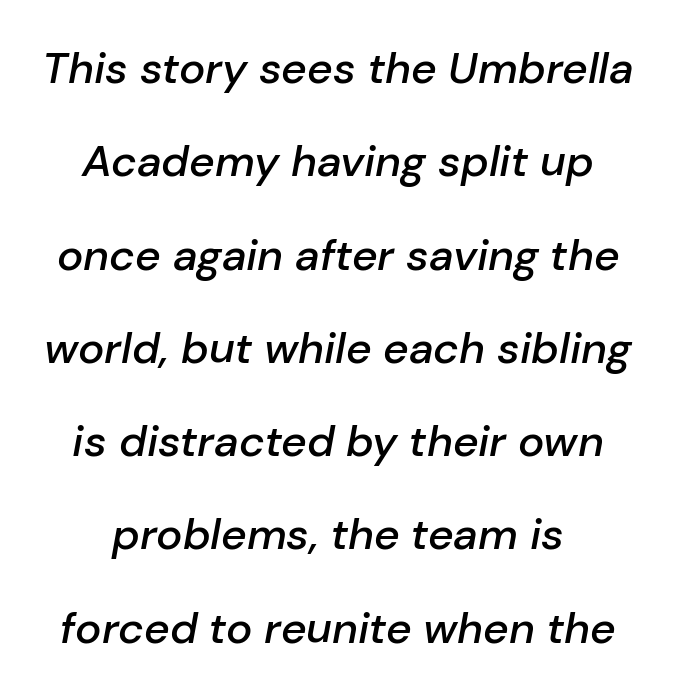
Tall strokes in this sample are angled rather than plumb. Just letters on the line, the space beneath them empty. Moderately thickened strokes mark this as semibold type. The passage shown has conventional tracking throughout. These lines are rendered in a variable-pitch font.
